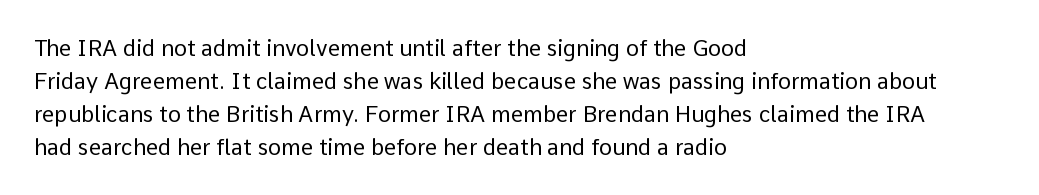
Q: Is the text bold? A: No.
Q: Is the text italic (slanted)? A: No, it is upright.
Q: Is the text underlined? A: No.
Q: How is the paragraph aligned? A: Left-aligned.
Q: Is the spacing between letters normal or unusually wide? A: Normal.
Q: Is the spacing between lines tight, normal or loose? A: Normal.
